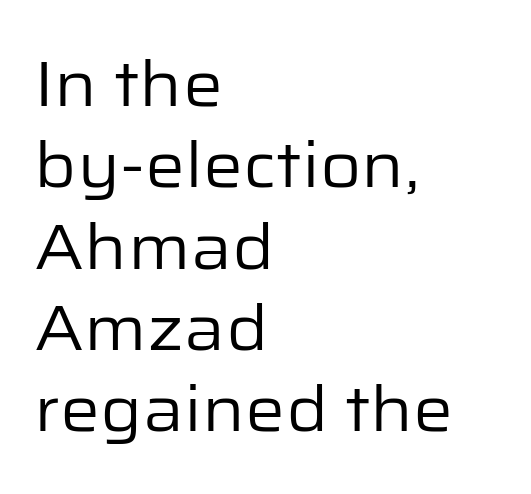
The image shows 63 px regular-weight sans-serif type, upright; set left-aligned, normal line spacing (1.29x), normal letter spacing, not underlined; low stroke contrast and a medium x-height.
